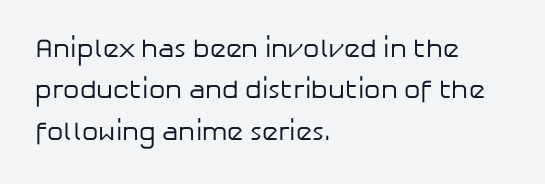
Each stroke keeps to a modest, everyday thickness or less. Whoever set this chose a conventional vertical rhythm. Caption: multi-line text, flush left, ragged right. Underlining? Definitely not there.
